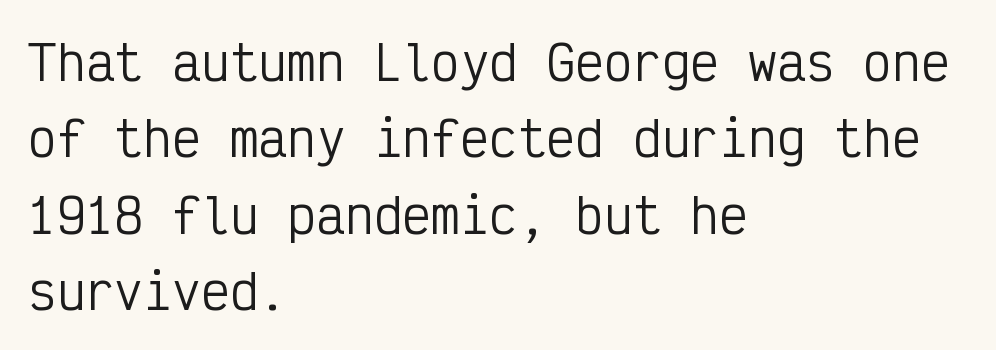
The image shows 48 px regular-weight, condensed sans-serif type, upright, monospaced; set left-aligned, normal line spacing (1.59x), normal letter spacing, not underlined; low stroke contrast and a medium x-height.
